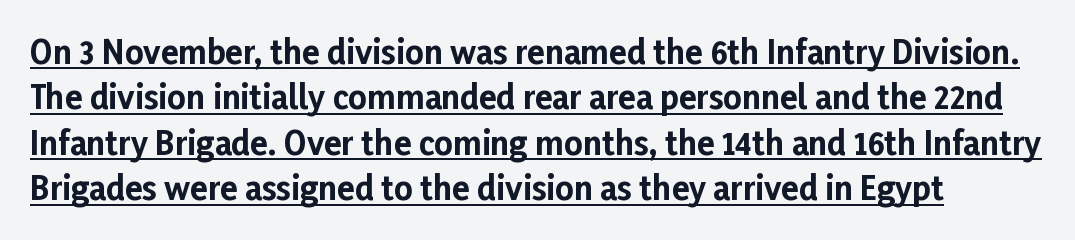
{"serif": "no", "italic": "no", "bold": "yes", "weight": "bold", "width": "normal", "stroke_contrast": "low", "x_height": "medium", "monospaced": "no", "underline": "yes", "line_spacing": "normal", "line_spacing_ratio": 1.42, "letter_spacing": "normal", "letter_spacing_em": 0.0, "glyph_px": 32}
